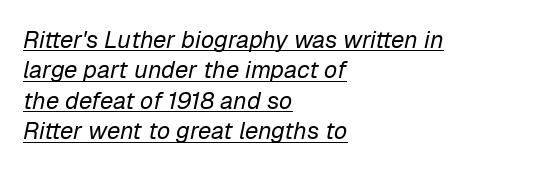
{"italic": "yes", "lean": "right", "slant_degrees": 12, "bold": "no", "underline": "yes", "align": "left", "line_spacing": "normal", "line_spacing_ratio": 1.27, "letter_spacing": "normal", "letter_spacing_em": 0.0, "glyph_px": 24}
